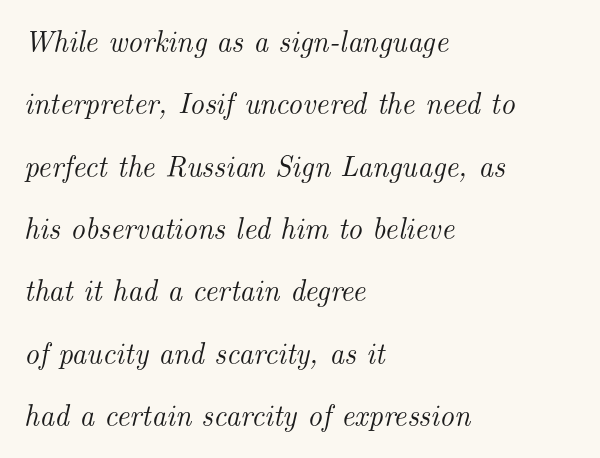
The image shows 29 px serif type, italic (leaning right); set left-aligned, loose line spacing (2.15x), normal letter spacing, not underlined; medium stroke contrast and a small x-height.
